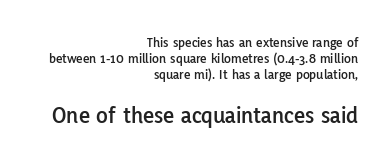
Reading down the block, your eye finds every line finishing at a fixed right position. The passage shown begins with its smaller block and ends with its larger one. The rendering keeps characters at their native spacing. A roman cut, with each character standing at attention. The glyphs are unaccompanied by any horizontal stroke below them. Vertically, the passage feels compressed, each row crowding the next.
